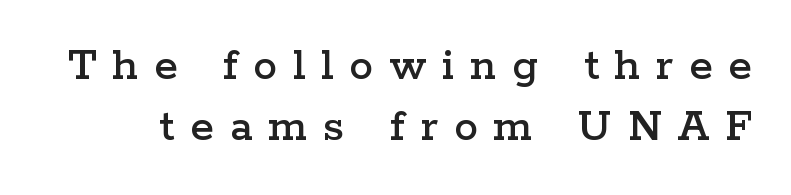
The image shows 48 px wide serif type, upright; set normal line spacing (1.27x), unusually wide letter spacing (+0.33 em), not underlined; low stroke contrast and a medium x-height.
